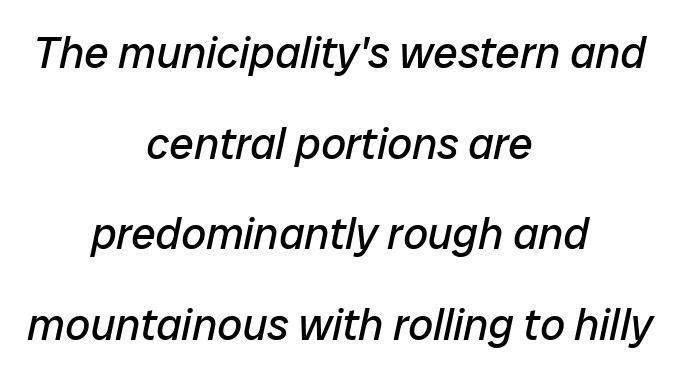
The image shows 44 px regular-weight type, italic (leaning right); set centered, loose line spacing (2.06x), normal letter spacing, not underlined; low stroke contrast and a medium x-height.
